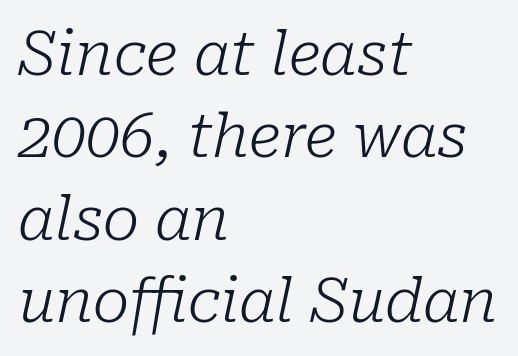
The image shows 61 px light serif type, italic (leaning right); set left-aligned, normal line spacing (1.35x), normal letter spacing, not underlined; low stroke contrast and a medium x-height.
